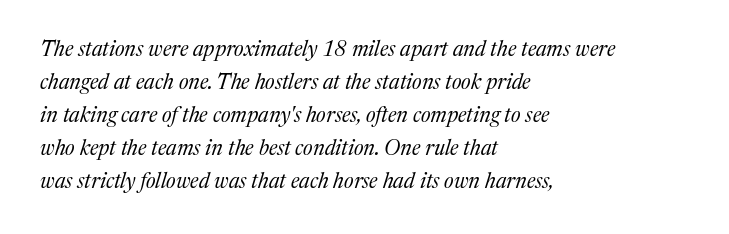
{"italic": "yes", "lean": "right", "slant_degrees": 17, "bold": "no", "underline": "no", "align": "left", "line_spacing": "normal", "line_spacing_ratio": 1.57, "letter_spacing": "normal", "letter_spacing_em": 0.0, "glyph_px": 21}
